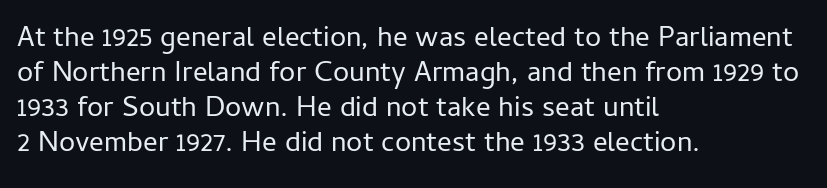
A bare baseline throughout the passage. The face used here is a sans, in the tradition of grotesques and geometrics. The letters advance in unequal steps, a hallmark of proportional type. Unlike italic type, these characters show no tilt at all. These lines stack with their left ends in a neat column.
